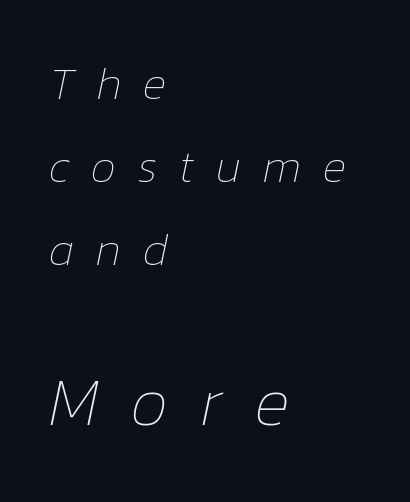
The image shows 67 px thin type, italic (leaning right); set left-aligned, line spacing 1.84x, unusually wide letter spacing (+0.49 em), not underlined; the second (bottom) block is 1.49x larger; low stroke contrast and a medium x-height.
